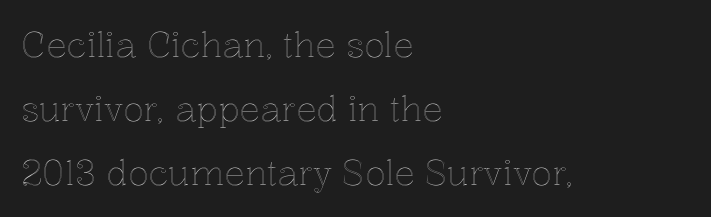
{"italic": "no", "width": "normal", "x_height": "medium", "monospaced": "no", "underline": "no", "align": "left", "line_spacing_ratio": 1.88, "letter_spacing": "normal", "letter_spacing_em": 0.0, "glyph_px": 34}
